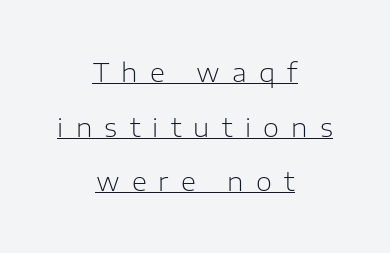
The space between consecutive lines is lavish. Between one letter and the next there's a generous, obvious gap. Caption: face not bold, strokes unweighted. Where is the straight margin? There isn't one; the lines are centered.
